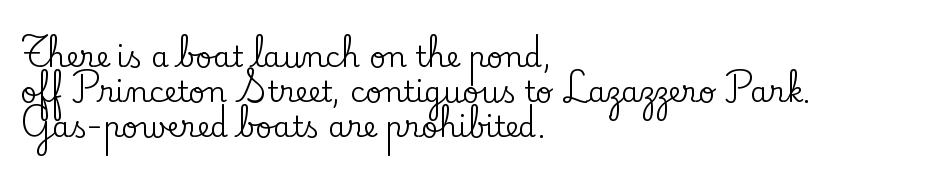
The lines are quadded left. Descenders are the only things crossing below the line. Looks like regular typesetting: each glyph gets only the width it needs. Ascenders rise straight up at ninety degrees. Spacing between characters is what you'd get straight out of the box. Observe the serifs anchoring each vertical stroke in this sample.
